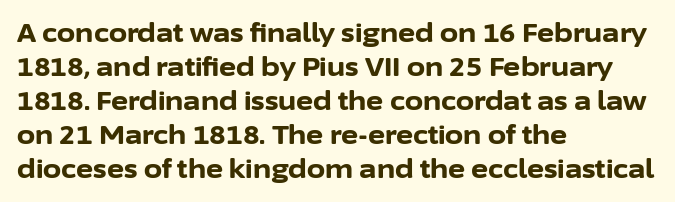
{"italic": "no", "bold": "yes", "underline": "no", "align": "left", "line_spacing": "normal", "line_spacing_ratio": 1.31, "letter_spacing": "normal", "letter_spacing_em": 0.0, "glyph_px": 26}
